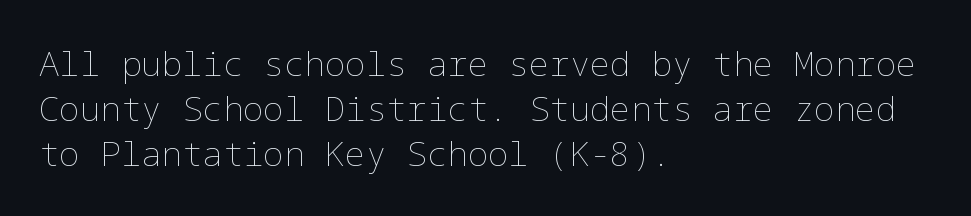
{"italic": "no", "bold": "no", "weight": "thin", "width": "normal", "stroke_contrast": "low", "x_height": "medium", "underline": "no", "align": "left", "line_spacing": "normal", "line_spacing_ratio": 1.33, "letter_spacing": "normal", "letter_spacing_em": 0.0, "glyph_px": 34}
